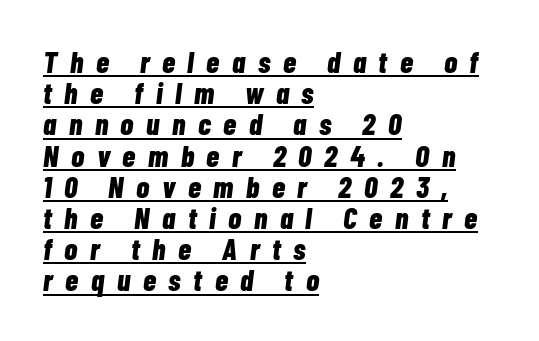
{"italic": "yes", "lean": "right", "slant_degrees": 7, "bold": "yes", "weight": "bold", "width": "condensed", "stroke_contrast": "low", "x_height": "medium", "monospaced": "no", "underline": "yes", "align": "left", "line_spacing": "tight", "line_spacing_ratio": 1.04, "letter_spacing": "wide", "letter_spacing_em": 0.42, "glyph_px": 30}
